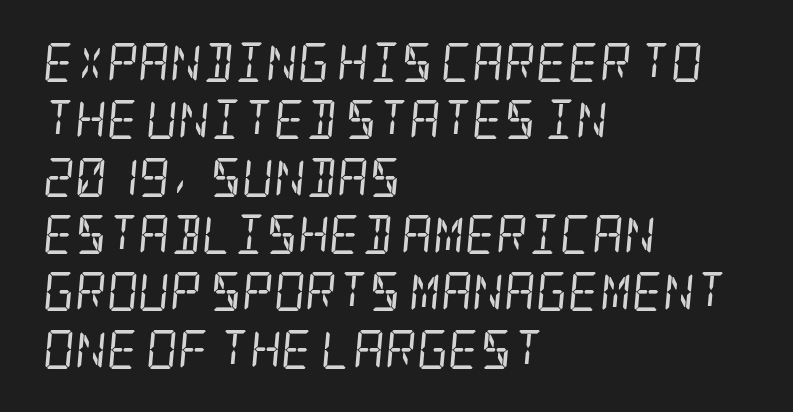
Q: Is the text bold? A: No.
Q: Is the text italic (slanted)? A: Yes, it leans right by about 5 degrees.
Q: Is the typeface a serif or a sans-serif typeface? A: Serif.
Q: Is the text underlined? A: No.
Q: How is the paragraph aligned? A: Left-aligned.
Q: Is the spacing between letters normal or unusually wide? A: Normal.
Q: Is the spacing between lines tight, normal or loose? A: Normal.
Q: Width (condensed, normal, or wide)? A: Condensed.
Q: Stroke contrast? A: Low.
Q: x-height? A: Large.
